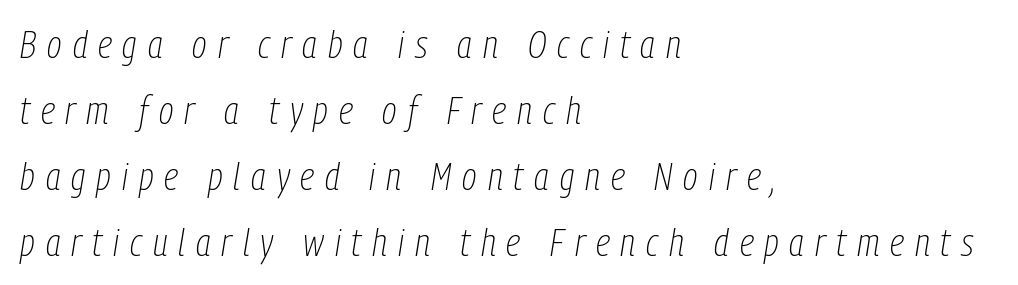
Q: Is the text bold? A: No.
Q: Is the text italic (slanted)? A: Yes, it leans right by about 9 degrees.
Q: Is the text underlined? A: No.
Q: How is the paragraph aligned? A: Left-aligned.
Q: Is the spacing between letters normal or unusually wide? A: Unusually wide.
Q: Is the spacing between lines tight, normal or loose? A: Normal.
Q: Width (condensed, normal, or wide)? A: Condensed.
Q: Stroke contrast? A: Low.
Q: x-height? A: Medium.
Q: Monospaced? A: No.
